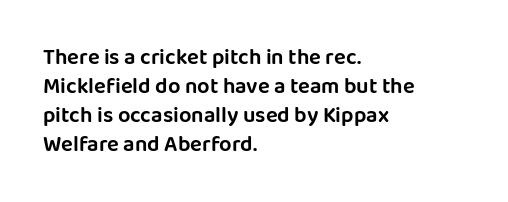
{"italic": "no", "underline": "no", "align": "left", "line_spacing": "normal", "line_spacing_ratio": 1.32, "letter_spacing": "normal", "letter_spacing_em": 0.0, "glyph_px": 22}
